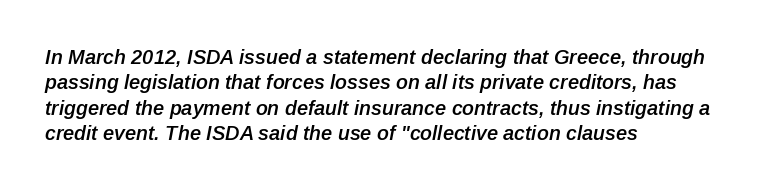
Q: Is the text bold? A: Semi-bold.
Q: Is the text italic (slanted)? A: Yes, it leans right by about 12 degrees.
Q: Is the text underlined? A: No.
Q: How is the paragraph aligned? A: Left-aligned.
Q: Is the spacing between letters normal or unusually wide? A: Normal.
Q: Is the spacing between lines tight, normal or loose? A: Normal.
